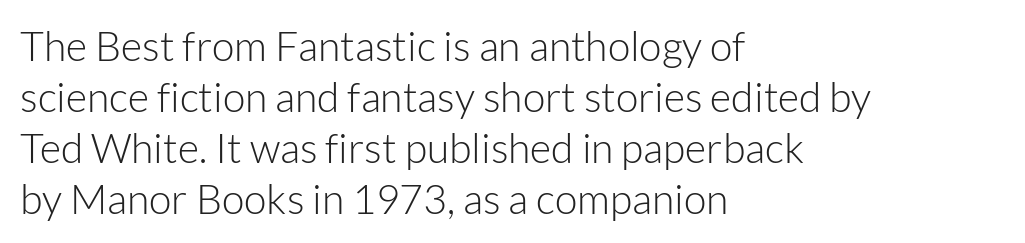
Q: Is the text bold? A: No.
Q: Is the text italic (slanted)? A: No, it is upright.
Q: Is the typeface a serif or a sans-serif typeface? A: Sans-serif.
Q: Is the text underlined? A: No.
Q: How is the paragraph aligned? A: Left-aligned.
Q: Is the spacing between letters normal or unusually wide? A: Normal.
Q: Width (condensed, normal, or wide)? A: Normal.
Q: Stroke contrast? A: Low.
Q: x-height? A: Medium.
Q: Monospaced? A: No.
